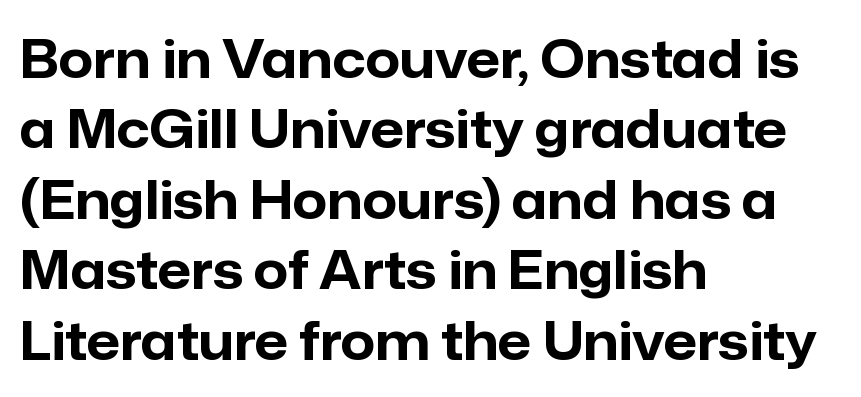
The image shows 53 px bold sans-serif type, upright; set left-aligned, normal line spacing (1.33x), normal letter spacing, not underlined; low stroke contrast and a medium x-height.
